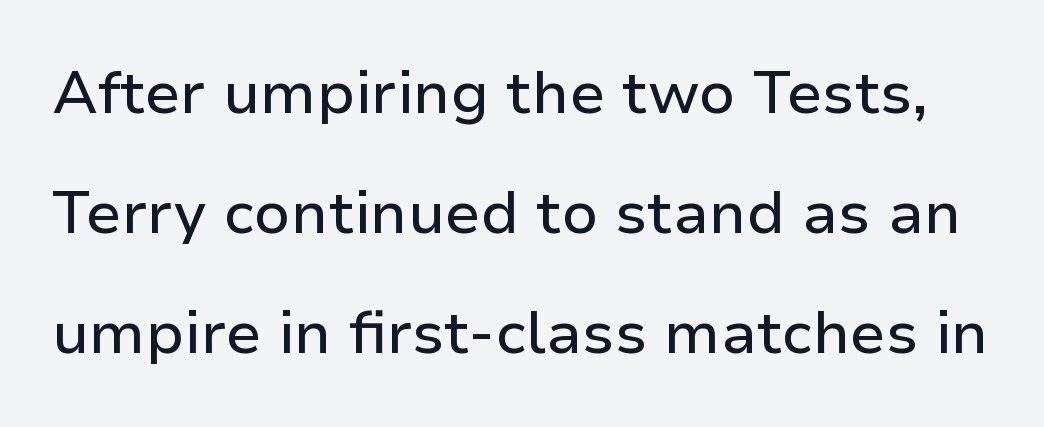
The image shows 60 px sans-serif type, upright; set loose line spacing (2.0x), normal letter spacing, not underlined; low stroke contrast and a medium x-height.
